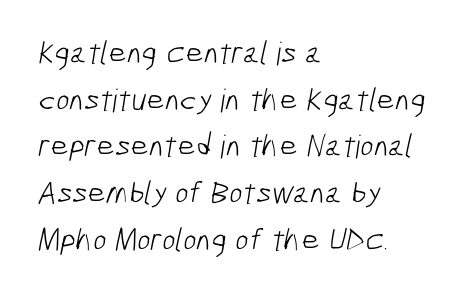
{"serif": "no", "bold": "no", "weight": "light", "width": "condensed", "stroke_contrast": "low", "x_height": "medium", "monospaced": "no", "underline": "no", "align": "left", "line_spacing": "normal", "line_spacing_ratio": 1.46, "letter_spacing": "normal", "letter_spacing_em": 0.0, "glyph_px": 32}
